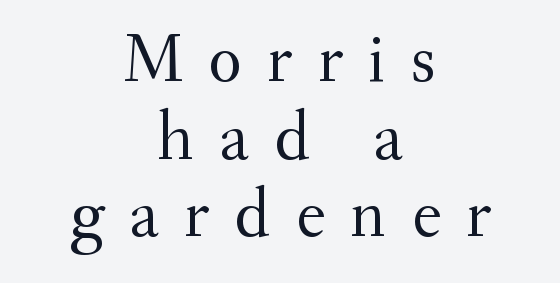
The type sits square on the baseline with zero lean. Honestly, there is no underline to notice here at all. The type is letterspaced generously, with wide tracking. Is this a heavy cut? Hardly; it is regular or lighter.
